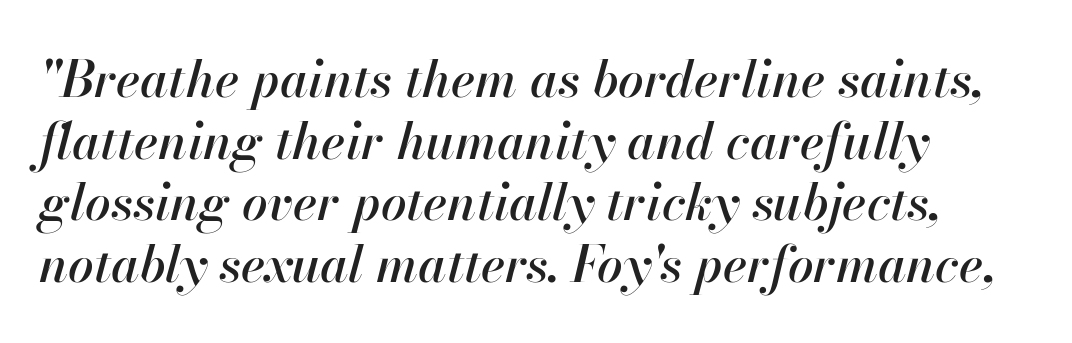
Q: Is the text italic (slanted)? A: Yes, it leans right by about 13 degrees.
Q: Is the text underlined? A: No.
Q: How is the paragraph aligned? A: Left-aligned.
Q: Is the spacing between letters normal or unusually wide? A: Normal.
Q: Width (condensed, normal, or wide)? A: Normal.
Q: Stroke contrast? A: High.
Q: x-height? A: Small.
Q: Monospaced? A: No.
